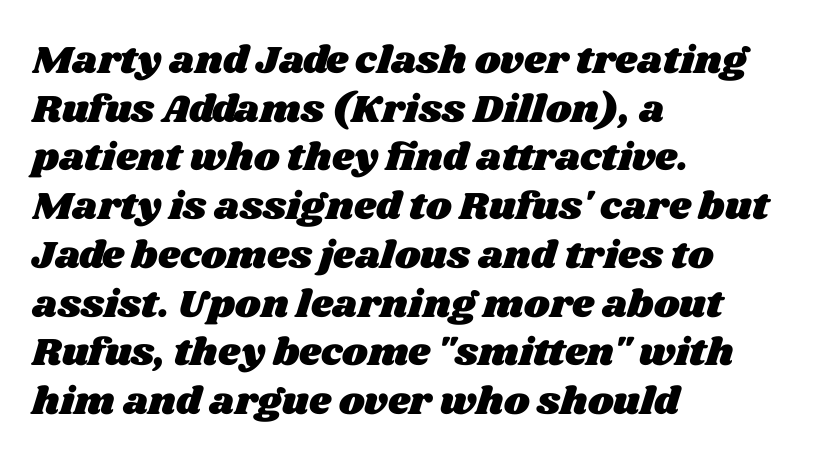
Q: Is the text underlined? A: No.
Q: How is the paragraph aligned? A: Left-aligned.
Q: Is the spacing between letters normal or unusually wide? A: Normal.
Q: Is the spacing between lines tight, normal or loose? A: Normal.
Q: Width (condensed, normal, or wide)? A: Wide.
Q: Stroke contrast? A: Medium.
Q: x-height? A: Large.
Q: Monospaced? A: No.
